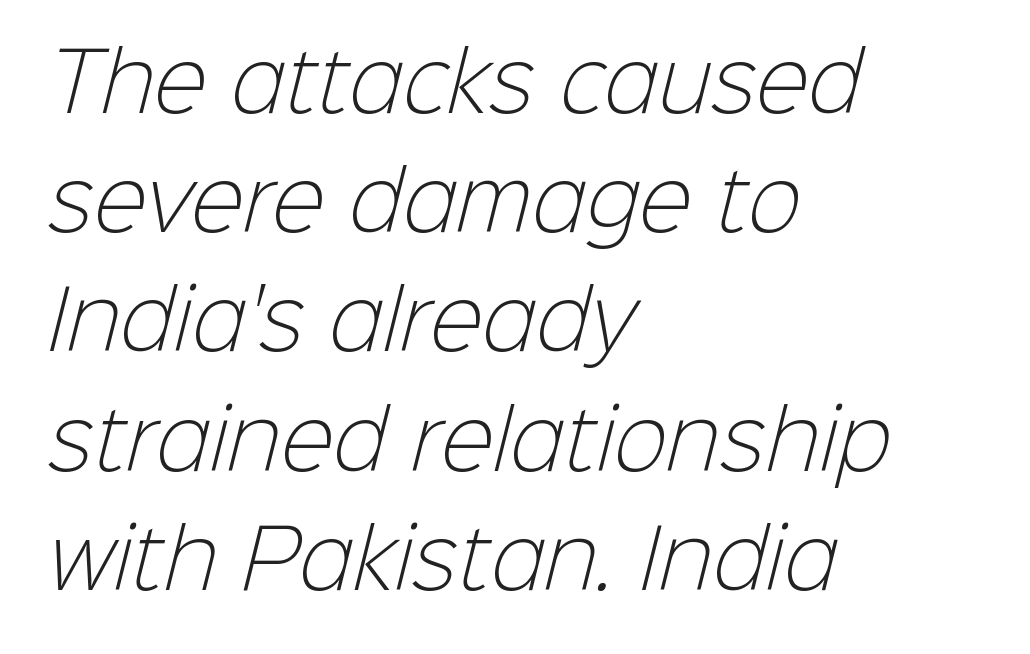
{"serif": "no", "bold": "no", "weight": "light", "width": "normal", "stroke_contrast": "low", "x_height": "medium", "monospaced": "no", "underline": "no", "align": "left", "line_spacing": "normal", "line_spacing_ratio": 1.49, "letter_spacing": "normal", "letter_spacing_em": 0.0, "glyph_px": 80}
